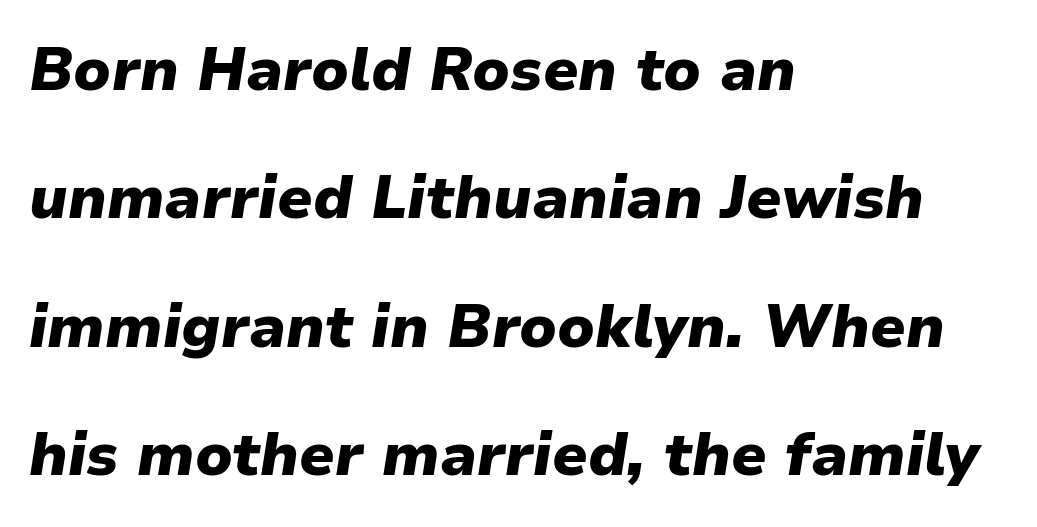
The horizontal fit of the characters is conventional and even. Visually the block forms a straight wall on the left and a jagged coastline on the right. The letters are slanted; this is an italic face. The letters advance in unequal steps, a hallmark of proportional type. Set as a true bold cut, around the 700 mark. Letters rest on an invisible, unmarked baseline.
